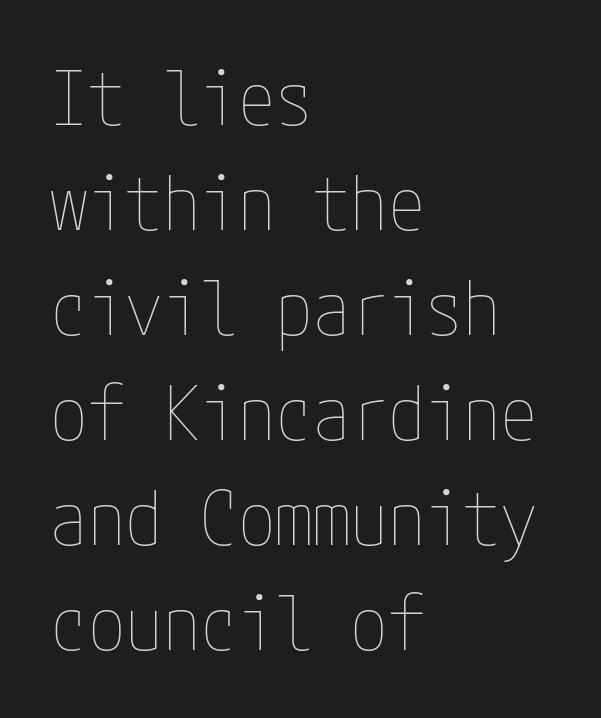
{"italic": "no", "bold": "no", "weight": "thin", "width": "condensed", "stroke_contrast": "low", "x_height": "medium", "underline": "no", "align": "left", "line_spacing": "normal", "line_spacing_ratio": 1.4, "letter_spacing": "normal", "letter_spacing_em": 0.0, "glyph_px": 75}
